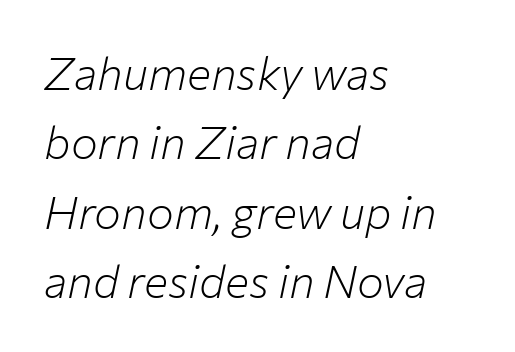
Q: Is the text bold? A: No.
Q: Is the text italic (slanted)? A: Yes, it leans right by about 12 degrees.
Q: Is the text underlined? A: No.
Q: How is the paragraph aligned? A: Left-aligned.
Q: Is the spacing between letters normal or unusually wide? A: Normal.
Q: Is the spacing between lines tight, normal or loose? A: Normal.
Q: Width (condensed, normal, or wide)? A: Normal.
Q: Stroke contrast? A: Low.
Q: x-height? A: Medium.
Q: Monospaced? A: No.
